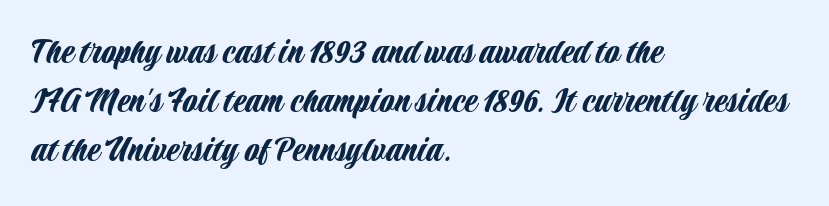
{"serif": "no", "width": "condensed", "stroke_contrast": "low", "x_height": "large", "monospaced": "no", "underline": "no", "align": "left", "line_spacing": "normal", "line_spacing_ratio": 1.29, "letter_spacing": "normal", "letter_spacing_em": 0.0, "glyph_px": 38}
